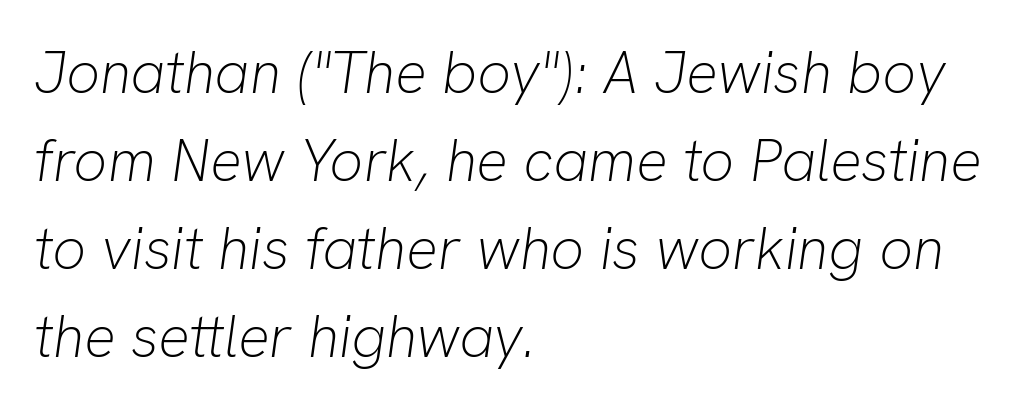
{"italic": "yes", "lean": "right", "slant_degrees": 8, "bold": "no", "weight": "light", "width": "normal", "stroke_contrast": "low", "x_height": "medium", "monospaced": "no", "underline": "no", "align": "left", "line_spacing": "normal", "line_spacing_ratio": 1.49, "letter_spacing": "normal", "letter_spacing_em": 0.0, "glyph_px": 59}
